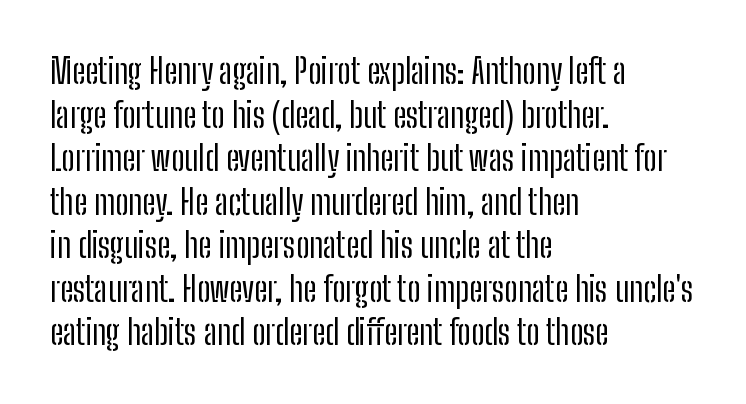
The image shows 34 px regular-weight, condensed sans-serif type, upright; set left-aligned, normal line spacing (1.28x), normal letter spacing, not underlined; low stroke contrast and a medium x-height.
